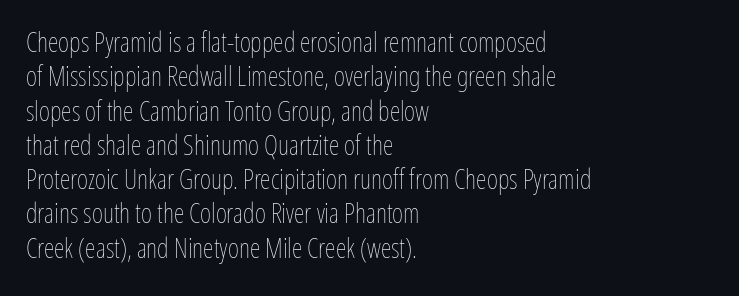
The letterforms sit at book weight or below. Honestly, the letter spacing is just normal — you wouldn't notice it. The type sits square on the baseline with zero lean. Unmarked baselines from the first word to the last. The text block is weighted toward the left margin, trailing off unevenly rightward. The designer left line spacing at the default.
